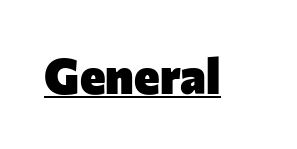
The image shows 49 px heavy sans-serif type, upright; set normal letter spacing, underlined; low stroke contrast and a medium x-height.
